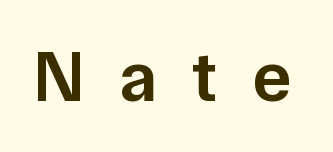
The image shows 73 px semibold sans-serif type, upright; set unusually wide letter spacing (+0.47 em), not underlined; low stroke contrast and a medium x-height.
